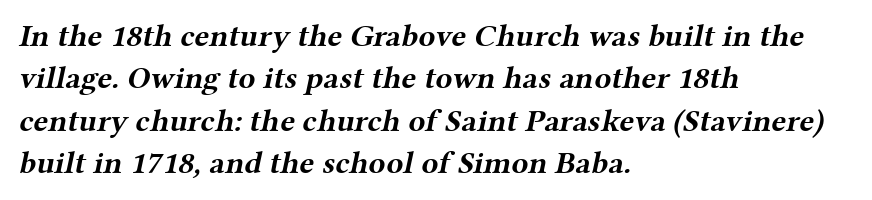
Q: Is the text bold? A: Yes.
Q: Is the typeface a serif or a sans-serif typeface? A: Serif.
Q: Is the text underlined? A: No.
Q: How is the paragraph aligned? A: Left-aligned.
Q: Is the spacing between letters normal or unusually wide? A: Normal.
Q: Is the spacing between lines tight, normal or loose? A: Normal.
Q: Width (condensed, normal, or wide)? A: Wide.
Q: Stroke contrast? A: Medium.
Q: x-height? A: Medium.
Q: Monospaced? A: No.
